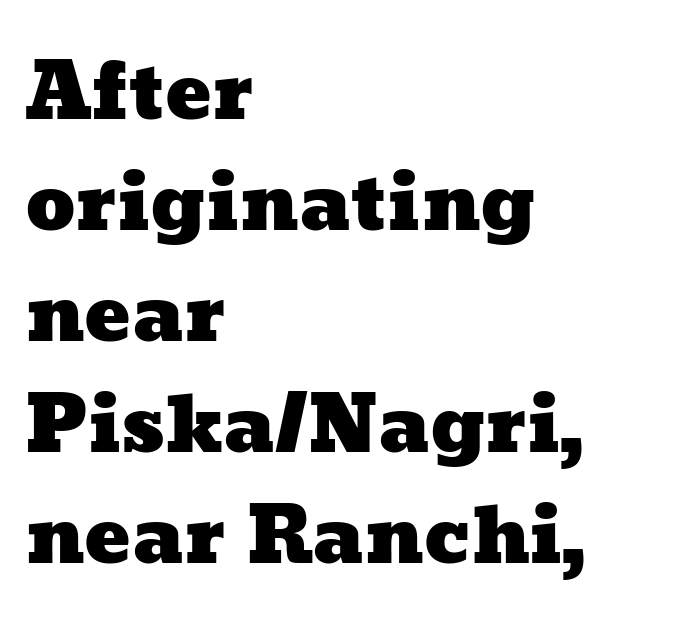
{"width": "wide", "stroke_contrast": "low", "x_height": "medium", "monospaced": "no", "underline": "no", "align": "left", "line_spacing": "normal", "line_spacing_ratio": 1.44, "letter_spacing": "normal", "letter_spacing_em": 0.0, "glyph_px": 77}
